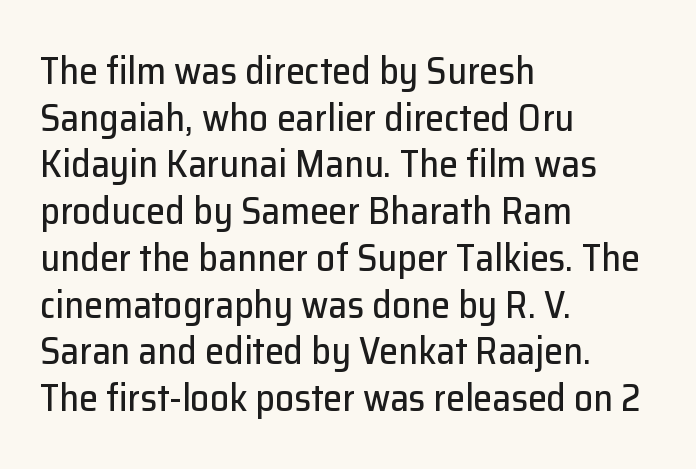
Q: Is the text italic (slanted)? A: No, it is upright.
Q: Is the typeface a serif or a sans-serif typeface? A: Sans-serif.
Q: Is the text underlined? A: No.
Q: How is the paragraph aligned? A: Left-aligned.
Q: Is the spacing between letters normal or unusually wide? A: Normal.
Q: Width (condensed, normal, or wide)? A: Normal.
Q: Stroke contrast? A: Low.
Q: x-height? A: Medium.
Q: Monospaced? A: No.
